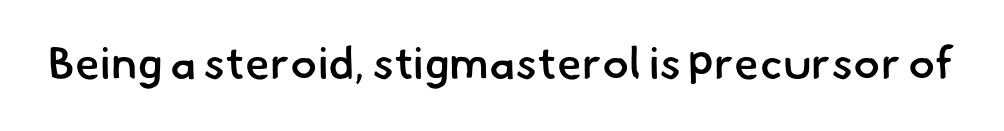
{"serif": "no", "bold": "semi", "weight": "semibold", "width": "normal", "stroke_contrast": "low", "x_height": "small", "monospaced": "no", "underline": "no", "letter_spacing": "normal", "letter_spacing_em": 0.0, "glyph_px": 45}
